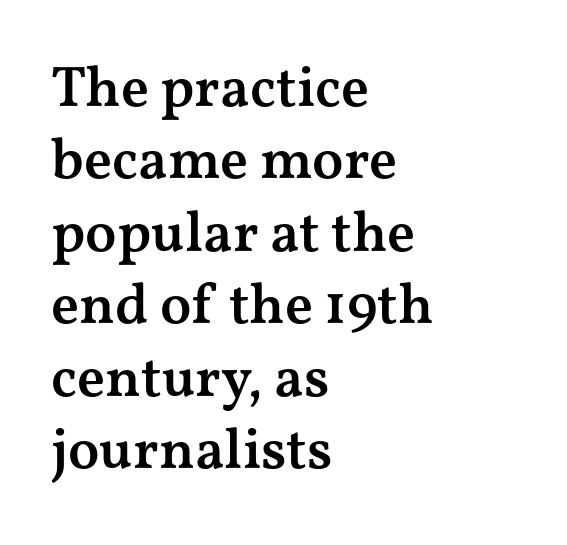
Characters follow at the spacing the type designer built in. Compared with a centered layout, this one pins lines to the left instead. These lines are composed in type with serifs. Notice how descenders clear the ascenders below comfortably — that's standard leading. Check the space under the baseline: it is left empty. As a designer I'd log this as weight 600, semibold.
